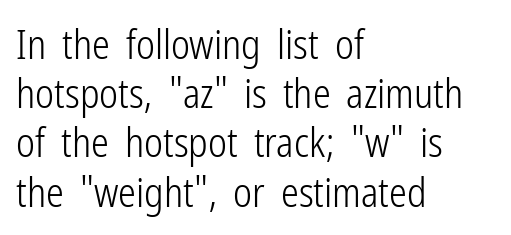
A clean baseline with only descenders dipping below it. The type sits square on the baseline with zero lean. Unbolded letterforms with no extra heft. These lines are set flush left with a ragged right edge. No feet cap the strokes, marking this as sans-serif type. Tracking value appears to be zero — textbook default spacing.
